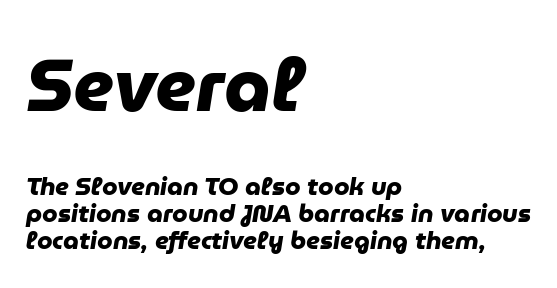
The image shows 74 px heavy sans-serif type; set left-aligned, tight line spacing (1.09x), normal letter spacing, not underlined; the first (top) block is 2.96x larger; low stroke contrast and a medium x-height.
